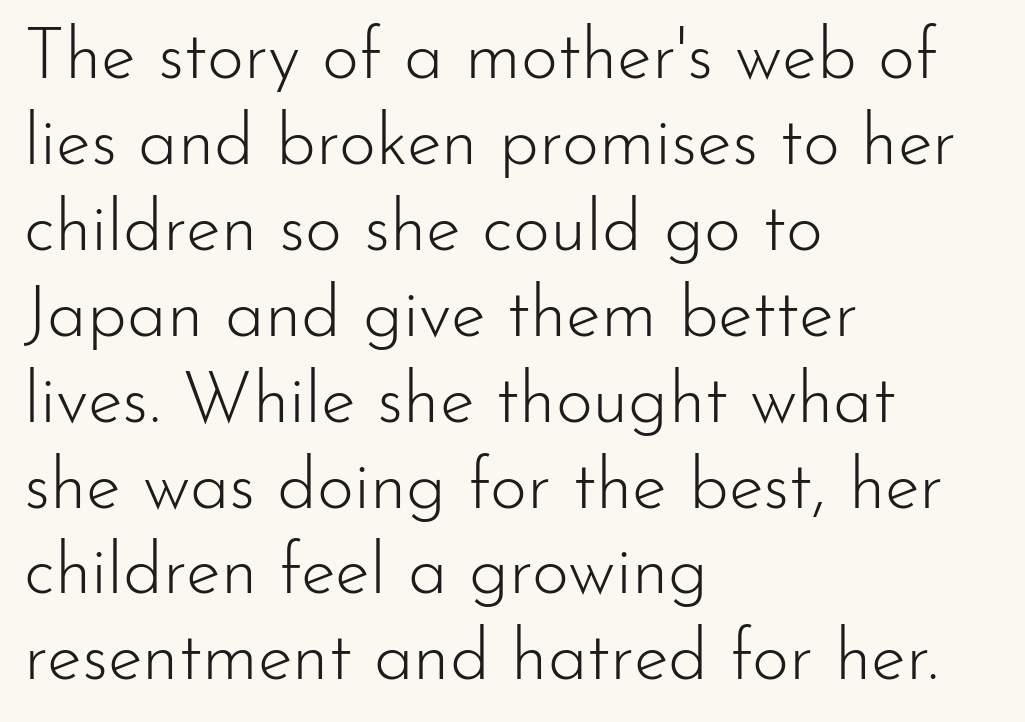
Q: Is the text bold? A: No.
Q: Is the text italic (slanted)? A: No, it is upright.
Q: Is the typeface a serif or a sans-serif typeface? A: Sans-serif.
Q: Is the text underlined? A: No.
Q: How is the paragraph aligned? A: Left-aligned.
Q: Is the spacing between letters normal or unusually wide? A: Normal.
Q: Width (condensed, normal, or wide)? A: Normal.
Q: Stroke contrast? A: Low.
Q: x-height? A: Small.
Q: Monospaced? A: No.
